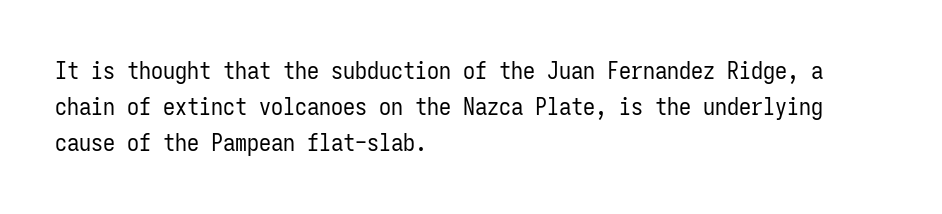
The image shows 24 px text type, upright; set left-aligned, normal line spacing (1.51x), normal letter spacing, not underlined.
